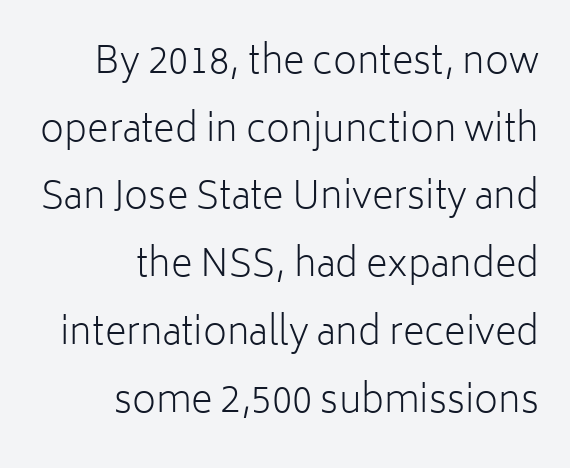
Characters follow at the spacing the type designer built in. Every row of glyphs terminates at an identical x-position on the right. No extra ink here — the face is not bold. This sample uses an upright cut, with every glyph sitting square on the baseline. You could not count columns in this text — the font is proportionally spaced. Type style note: lacks serifs.
